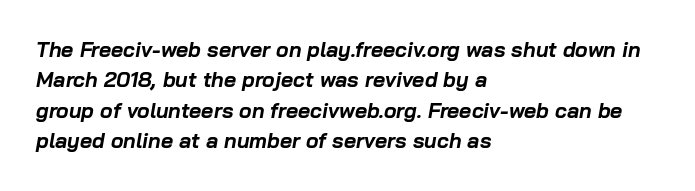
The image shows 21 px bold type, italic (leaning right); set left-aligned, normal line spacing (1.45x), normal letter spacing, not underlined.
